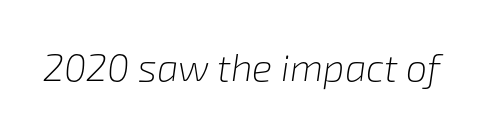
{"italic": "yes", "lean": "right", "slant_degrees": 8, "bold": "no", "weight": "light", "width": "normal", "stroke_contrast": "low", "x_height": "medium", "monospaced": "no", "underline": "no", "letter_spacing": "normal", "letter_spacing_em": 0.0, "glyph_px": 38}
